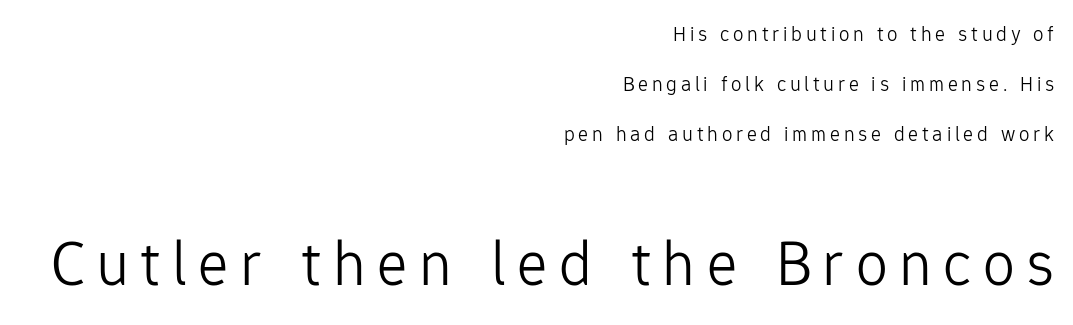
{"serif": "no", "italic": "no", "bold": "no", "weight": "light", "width": "normal", "stroke_contrast": "low", "x_height": "medium", "monospaced": "no", "underline": "no", "align": "right", "line_spacing": "loose", "line_spacing_ratio": 2.37, "larger_block": "second", "size_ratio": 3.05, "glyph_px": 64}
